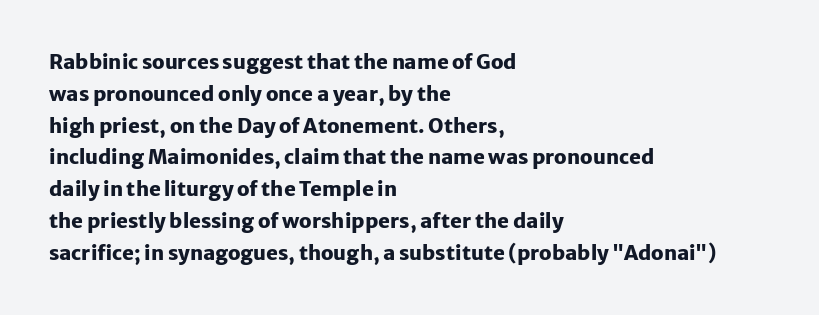
Q: Is the text bold? A: Yes.
Q: Is the text italic (slanted)? A: No, it is upright.
Q: Is the text underlined? A: No.
Q: How is the paragraph aligned? A: Left-aligned.
Q: Is the spacing between letters normal or unusually wide? A: Normal.
Q: Is the spacing between lines tight, normal or loose? A: Normal.
